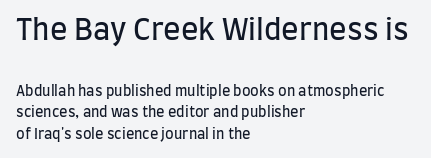
Q: Is the text bold? A: No.
Q: Is the text italic (slanted)? A: No, it is upright.
Q: Is the typeface a serif or a sans-serif typeface? A: Sans-serif.
Q: Is the text underlined? A: No.
Q: How is the paragraph aligned? A: Left-aligned.
Q: Is the spacing between letters normal or unusually wide? A: Normal.
Q: Is the spacing between lines tight, normal or loose? A: Normal.
Q: Which block of text is set in a larger size, the first (top) or the second (bottom)? A: The first (top) one.
Q: Width (condensed, normal, or wide)? A: Condensed.
Q: Stroke contrast? A: Low.
Q: x-height? A: Large.
Q: Monospaced? A: No.
